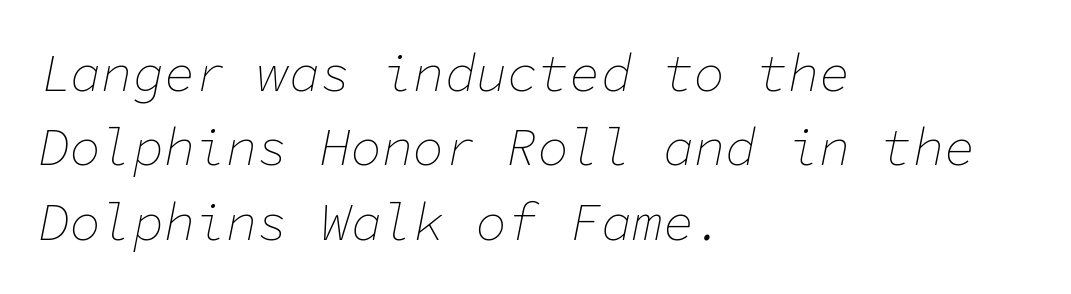
Q: Is the text bold? A: No.
Q: Is the text italic (slanted)? A: Yes, it leans right by about 11 degrees.
Q: Is the text underlined? A: No.
Q: How is the paragraph aligned? A: Left-aligned.
Q: Is the spacing between letters normal or unusually wide? A: Normal.
Q: Is the spacing between lines tight, normal or loose? A: Normal.
Q: Width (condensed, normal, or wide)? A: Normal.
Q: Stroke contrast? A: Low.
Q: x-height? A: Medium.
Q: Monospaced? A: Yes.
